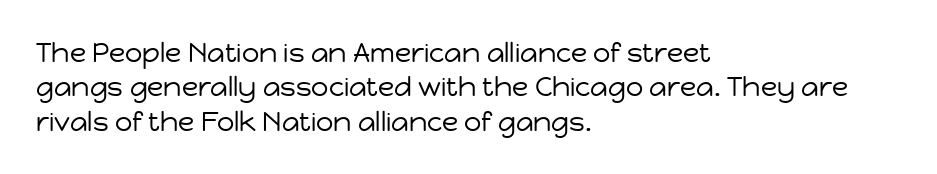
Q: Is the text bold? A: No.
Q: Is the text italic (slanted)? A: No, it is upright.
Q: Is the text underlined? A: No.
Q: How is the paragraph aligned? A: Left-aligned.
Q: Is the spacing between letters normal or unusually wide? A: Normal.
Q: Is the spacing between lines tight, normal or loose? A: Normal.
